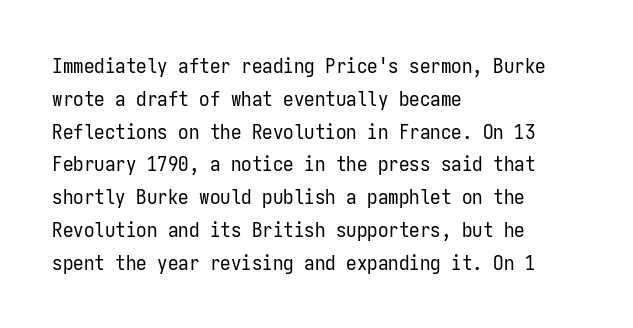
Upright lettering throughout. The rows are spaced the way most documents space them. These lines stack with their left ends in a neat column. The space beneath each line is pristine and unruled. This sample uses plain, unmodified letter spacing. Stem width sits at or under what a default text font uses.
